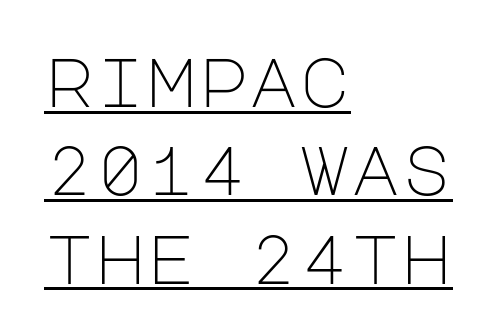
The passage shown stacks its lines at a standard gap. A typesetter would mark this as roman, not italic. The type is set solid horizontally, with unmodified tracking. Letters have the restrained weight of plain body copy at most.
